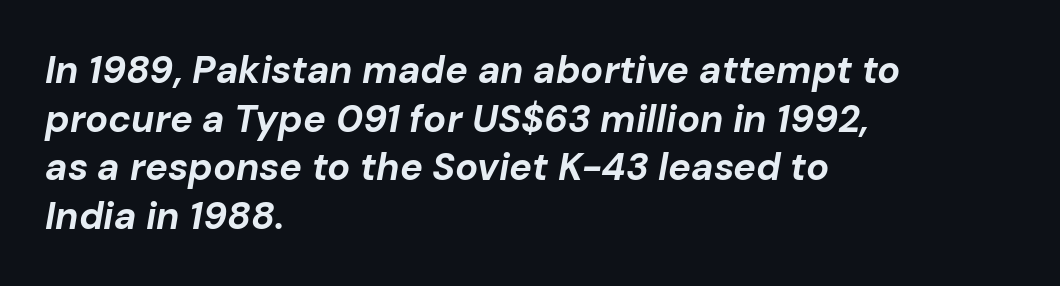
Q: Is the text bold? A: Yes.
Q: Is the text italic (slanted)? A: Yes, it leans right by about 10 degrees.
Q: Is the text underlined? A: No.
Q: How is the paragraph aligned? A: Left-aligned.
Q: Is the spacing between letters normal or unusually wide? A: Normal.
Q: Is the spacing between lines tight, normal or loose? A: Normal.
Q: Width (condensed, normal, or wide)? A: Normal.
Q: Stroke contrast? A: Low.
Q: x-height? A: Medium.
Q: Monospaced? A: No.
